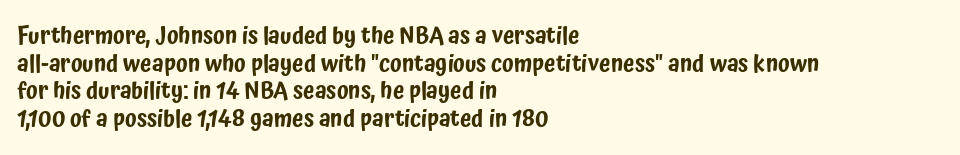
The image shows 23 px text type, upright; set left-aligned, line spacing 1.2x, normal letter spacing, not underlined.
